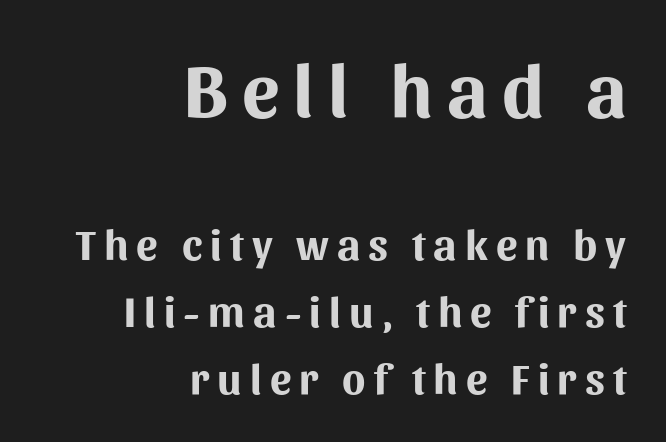
{"serif": "no", "italic": "no", "bold": "yes", "weight": "bold", "width": "normal", "stroke_contrast": "medium", "x_height": "medium", "monospaced": "no", "underline": "no", "align": "right", "line_spacing": "normal", "line_spacing_ratio": 1.55, "larger_block": "first", "size_ratio": 1.74, "glyph_px": 75}
